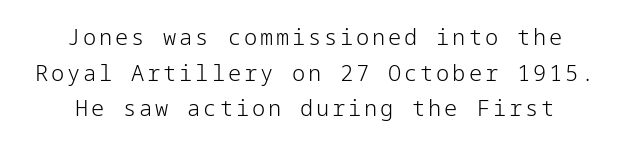
Lines of text with bare space underneath. The characters are drawn with everyday or finer stroke widths. It's the straight-up-and-down kind of type. One glance says typical: line gaps are just what's usual. Each line is balanced around a shared central axis.
